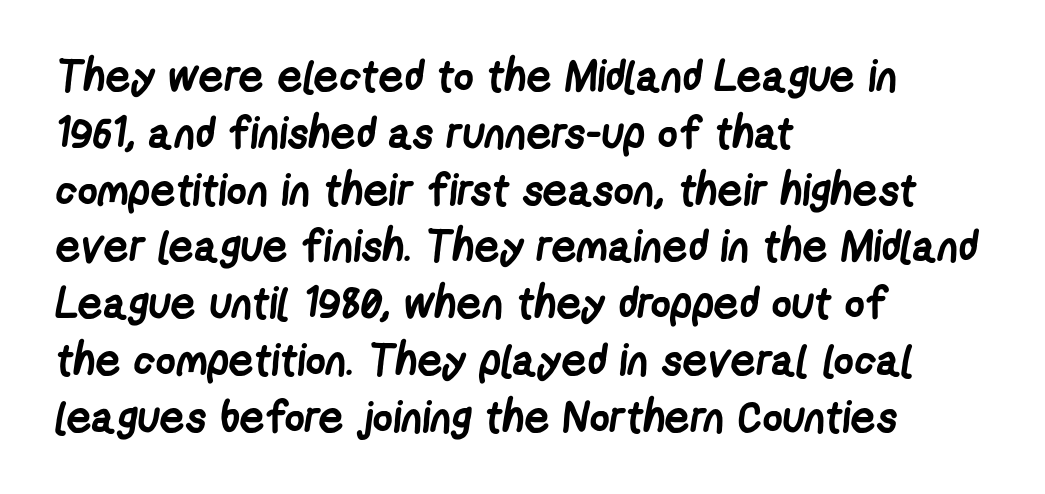
{"serif": "no", "bold": "yes", "weight": "semibold", "width": "condensed", "stroke_contrast": "low", "x_height": "medium", "monospaced": "no", "underline": "no", "align": "left", "line_spacing": "normal", "line_spacing_ratio": 1.29, "letter_spacing": "normal", "letter_spacing_em": 0.0, "glyph_px": 44}
